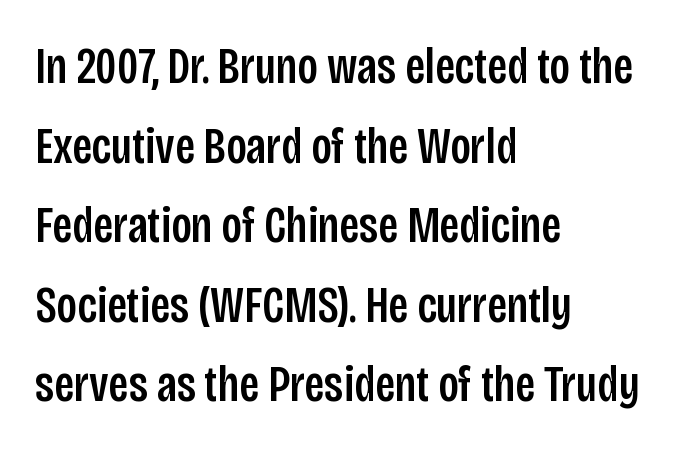
{"serif": "no", "italic": "no", "width": "condensed", "stroke_contrast": "low", "x_height": "large", "monospaced": "no", "underline": "no", "align": "left", "line_spacing": "normal", "line_spacing_ratio": 1.56, "letter_spacing": "normal", "letter_spacing_em": 0.0, "glyph_px": 51}
